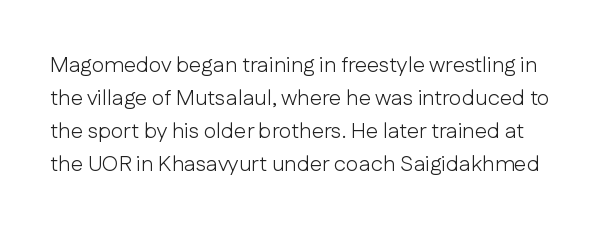
Students, note that the glyphs here touch the page at normal intervals. Descender tails drop into unmarked territory. If you drew a line through each stem, it would be perfectly vertical. These glyphs show unthickened strokes, regular width or finer.
